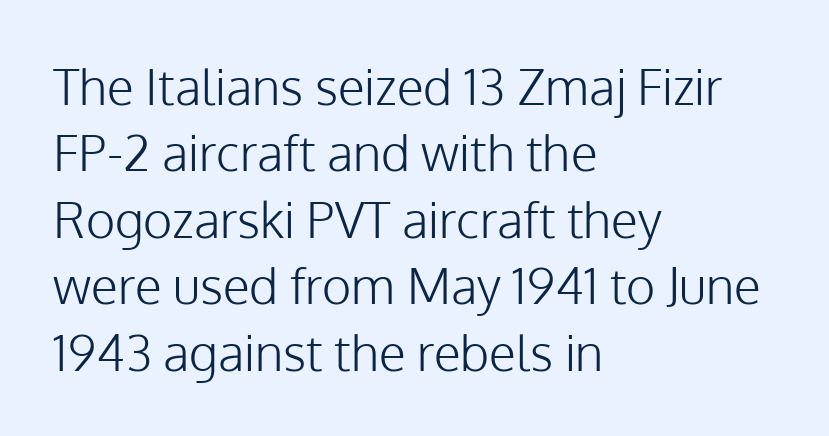
{"serif": "no", "italic": "no", "bold": "no", "weight": "light", "width": "normal", "stroke_contrast": "low", "x_height": "medium", "monospaced": "no", "underline": "no", "align": "left", "line_spacing": "normal", "line_spacing_ratio": 1.33, "letter_spacing": "normal", "letter_spacing_em": 0.0, "glyph_px": 50}
